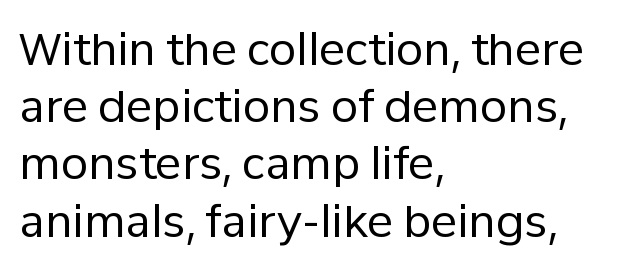
The image shows 44 px regular-weight sans-serif type, upright; set left-aligned, normal line spacing (1.3x), normal letter spacing, not underlined; low stroke contrast and a medium x-height.
